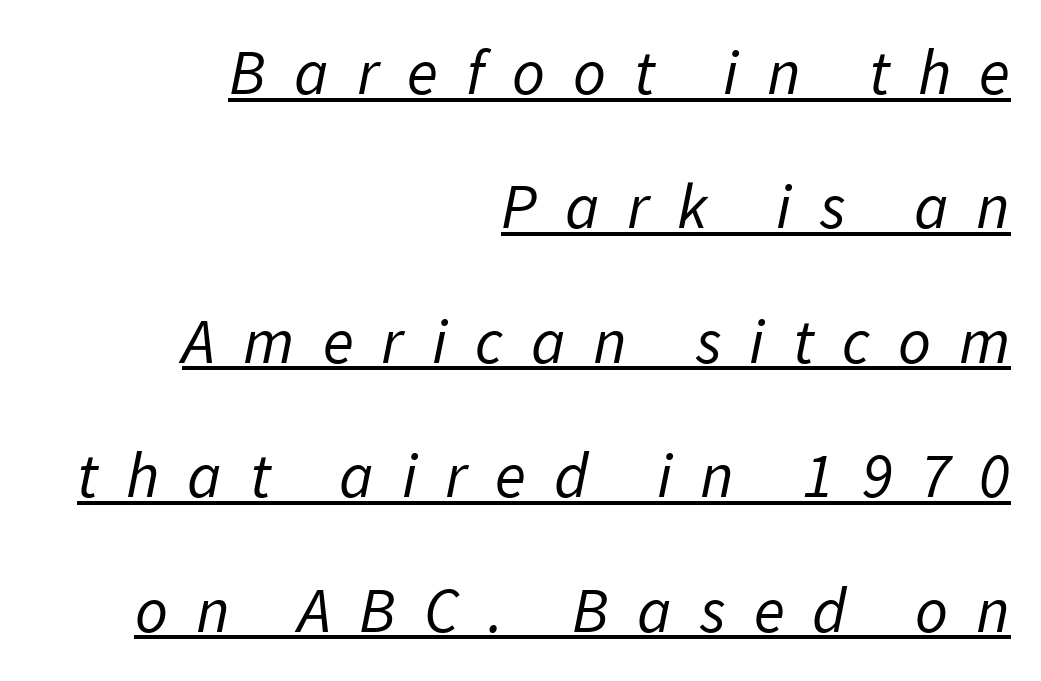
{"serif": "no", "bold": "no", "weight": "regular", "width": "normal", "stroke_contrast": "low", "x_height": "medium", "monospaced": "no", "underline": "yes", "align": "right", "line_spacing": "loose", "line_spacing_ratio": 2.1, "letter_spacing": "wide", "letter_spacing_em": 0.44, "glyph_px": 64}
